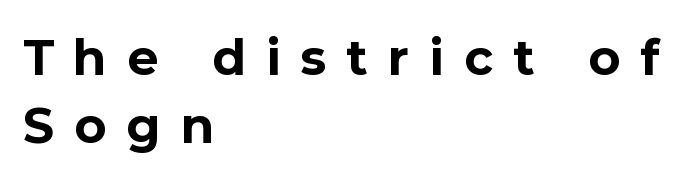
{"serif": "no", "italic": "no", "bold": "yes", "weight": "bold", "width": "normal", "x_height": "medium", "monospaced": "no", "underline": "no", "align": "left", "line_spacing": "normal", "line_spacing_ratio": 1.29, "letter_spacing": "wide", "letter_spacing_em": 0.38, "glyph_px": 53}
